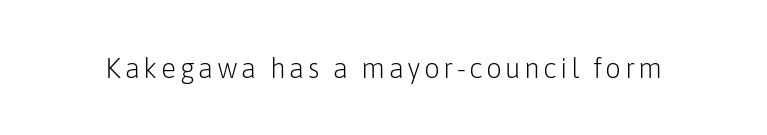
The image shows 28 px light sans-serif type, upright; set not underlined; low stroke contrast and a medium x-height.
